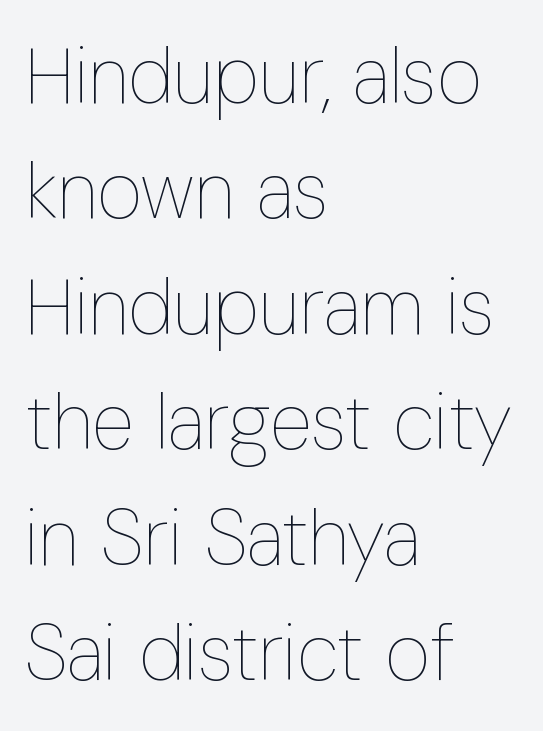
{"italic": "no", "bold": "no", "weight": "thin", "width": "condensed", "stroke_contrast": "low", "x_height": "medium", "monospaced": "no", "underline": "no", "align": "left", "line_spacing": "normal", "line_spacing_ratio": 1.48, "letter_spacing": "normal", "letter_spacing_em": 0.0, "glyph_px": 78}
